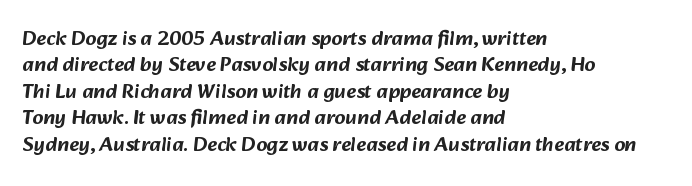
The image shows 21 px text type; set left-aligned, normal line spacing (1.26x), normal letter spacing, not underlined.
